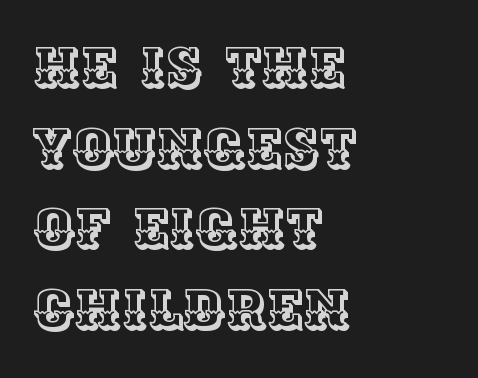
Q: Is the text italic (slanted)? A: No, it is upright.
Q: Is the text underlined? A: No.
Q: How is the paragraph aligned? A: Left-aligned.
Q: Is the spacing between letters normal or unusually wide? A: Normal.
Q: Is the spacing between lines tight, normal or loose? A: Normal.
Q: Width (condensed, normal, or wide)? A: Normal.
Q: x-height? A: Large.
Q: Monospaced? A: No.
